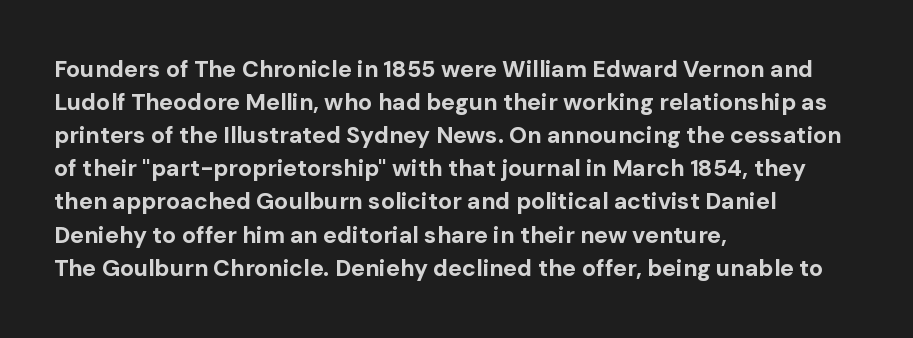
Q: Is the text bold? A: Yes.
Q: Is the text italic (slanted)? A: No, it is upright.
Q: Is the text underlined? A: No.
Q: How is the paragraph aligned? A: Left-aligned.
Q: Is the spacing between letters normal or unusually wide? A: Normal.
Q: Is the spacing between lines tight, normal or loose? A: Normal.
